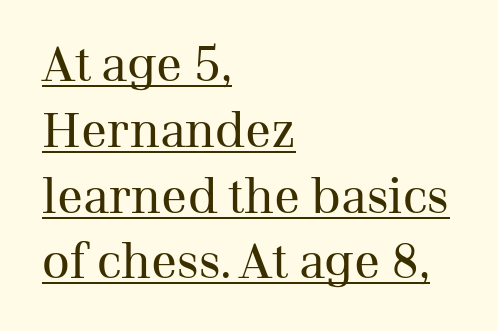
{"serif": "yes", "italic": "no", "bold": "no", "weight": "regular", "width": "normal", "stroke_contrast": "medium", "x_height": "medium", "monospaced": "no", "underline": "yes", "align": "left", "line_spacing": "normal", "line_spacing_ratio": 1.37, "letter_spacing": "normal", "letter_spacing_em": 0.0, "glyph_px": 48}
